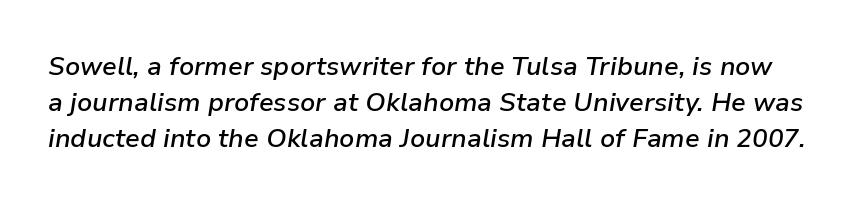
Q: Is the text bold? A: Semi-bold.
Q: Is the text italic (slanted)? A: Yes, it leans right by about 9 degrees.
Q: Is the text underlined? A: No.
Q: Is the spacing between letters normal or unusually wide? A: Normal.
Q: Is the spacing between lines tight, normal or loose? A: Normal.
